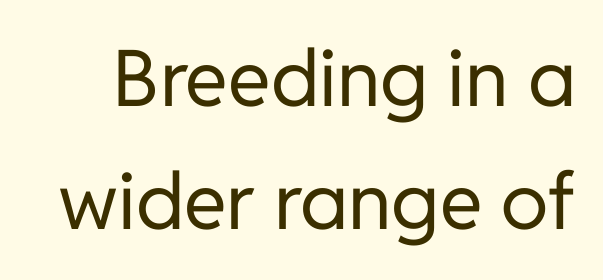
Think of a printed novel: that variable character pitch is what you see here. The glyphs are unaccompanied by any horizontal stroke below them. The passage shown has conventional tracking throughout. The lettering stays uniformly vertical, giving the passage a roman look.
